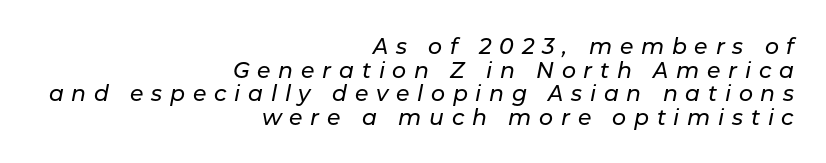
This sample uses expanded letter spacing, leaving extra air between glyphs. Leading is clearly below the norm, producing a dense column. Glance below the letters and you will spot only blank space. Notice how the stems are inclined rather than vertical — that's the hallmark of italics. The setting favours the right margin, as signatures and pull-quotes sometimes do.
